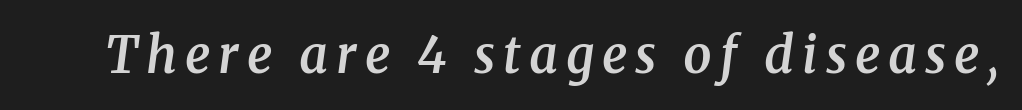
The gap between lines stays unmarked. Typographically, this falls in the serif category. Students, this is semibold: more ink than regular, less than bold. Each letter keeps its own natural width here, so spacing adapts to shape. Slant detected: the letters are inclined.
